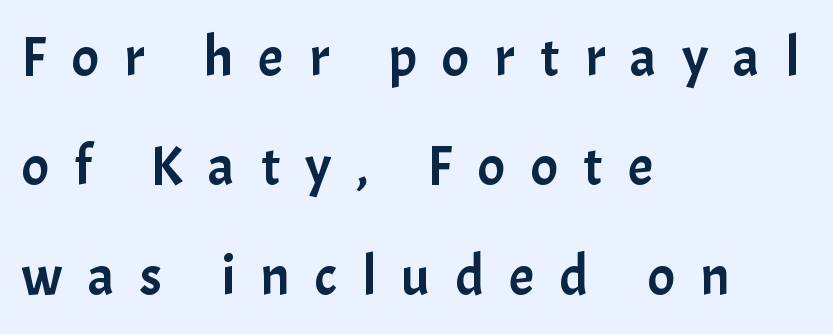
The image shows 57 px sans-serif type, upright; set left-aligned, loose line spacing (1.92x), unusually wide letter spacing (+0.44 em), not underlined; low stroke contrast and a medium x-height.
